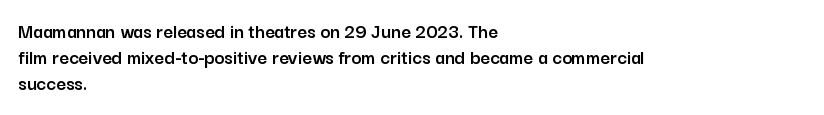
{"italic": "no", "underline": "no", "align": "left", "line_spacing": "normal", "line_spacing_ratio": 1.25, "letter_spacing": "normal", "letter_spacing_em": 0.0, "glyph_px": 21}
